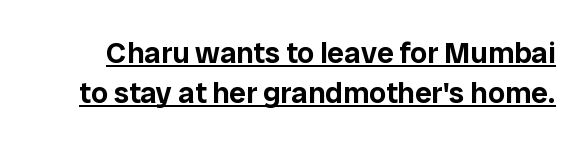
{"serif": "no", "italic": "no", "width": "normal", "stroke_contrast": "low", "x_height": "medium", "monospaced": "no", "underline": "yes", "line_spacing": "normal", "line_spacing_ratio": 1.34, "letter_spacing": "normal", "letter_spacing_em": 0.0, "glyph_px": 30}
